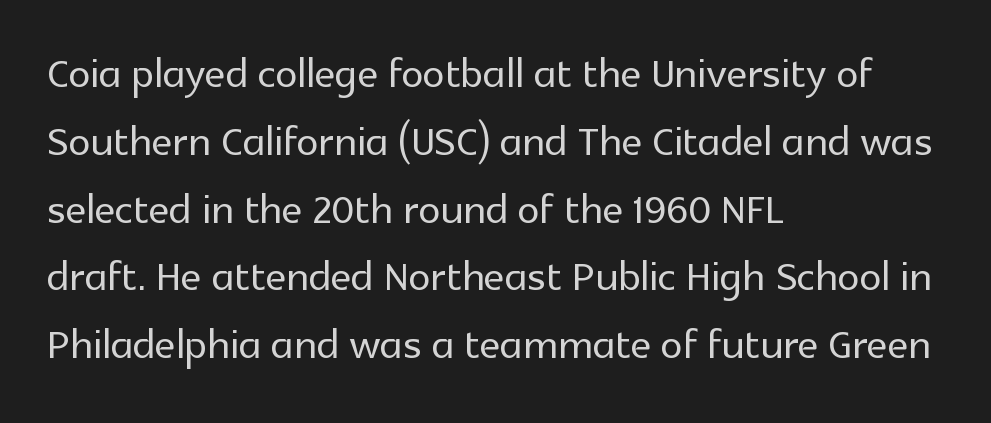
{"serif": "no", "italic": "no", "width": "normal", "x_height": "medium", "monospaced": "no", "underline": "no", "align": "left", "line_spacing_ratio": 1.21, "letter_spacing": "normal", "letter_spacing_em": 0.0, "glyph_px": 56}
